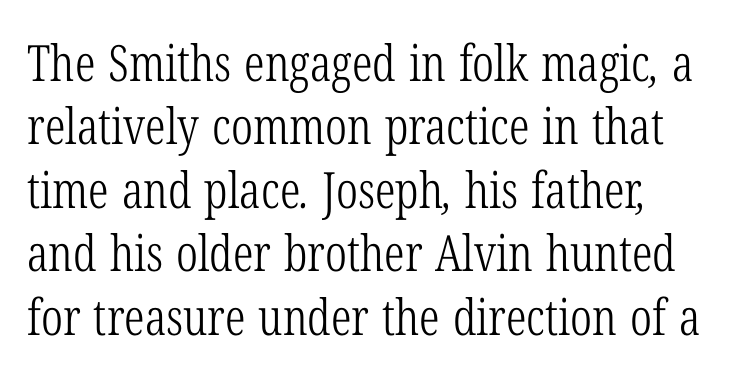
Q: Is the text bold? A: No.
Q: Is the typeface a serif or a sans-serif typeface? A: Serif.
Q: Is the text underlined? A: No.
Q: How is the paragraph aligned? A: Left-aligned.
Q: Is the spacing between letters normal or unusually wide? A: Normal.
Q: Is the spacing between lines tight, normal or loose? A: Normal.
Q: Width (condensed, normal, or wide)? A: Condensed.
Q: Stroke contrast? A: Low.
Q: x-height? A: Medium.
Q: Monospaced? A: No.
